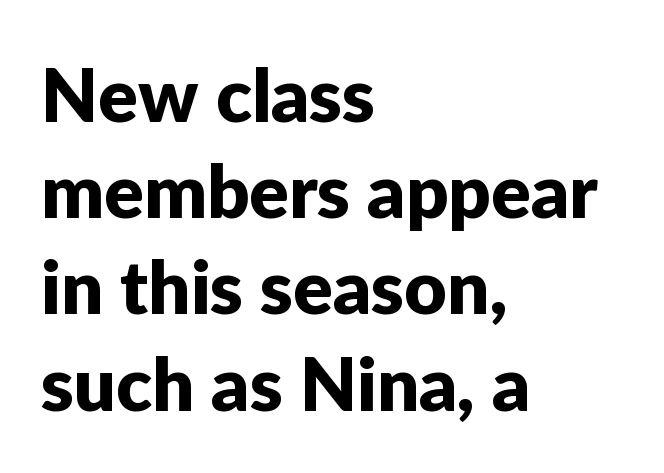
A typesetter would call this leading conventional body-copy spacing. Only glyphs here, with clear space below each row. In terms of letterspacing, this is plain default setting. The compositor pushed each line to the left boundary. Character widths vary here, with narrow letters taking less room than wide ones.
